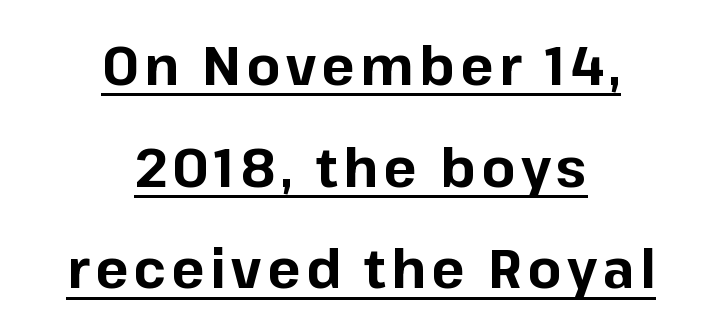
{"serif": "no", "italic": "no", "bold": "yes", "weight": "bold", "width": "normal", "stroke_contrast": "low", "x_height": "medium", "monospaced": "no", "underline": "yes", "align": "center", "line_spacing_ratio": 1.85, "glyph_px": 55}
